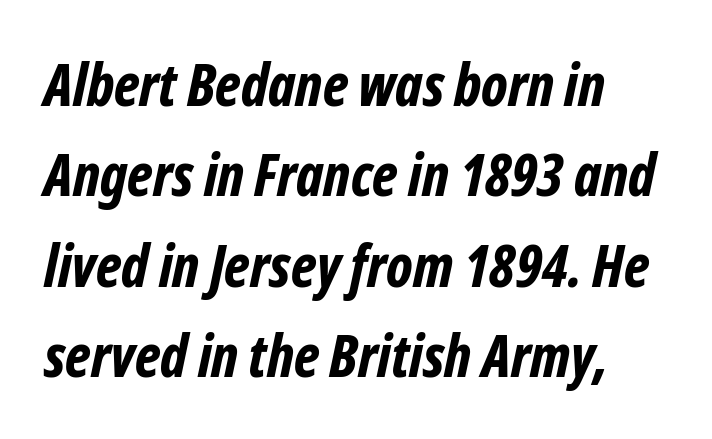
What stands out about the letter spacing? Nothing — it is the standard amount. Slanted lettering throughout. One glance says typical: line gaps are just what's usual. Compared with a centered layout, this one pins lines to the left instead.
